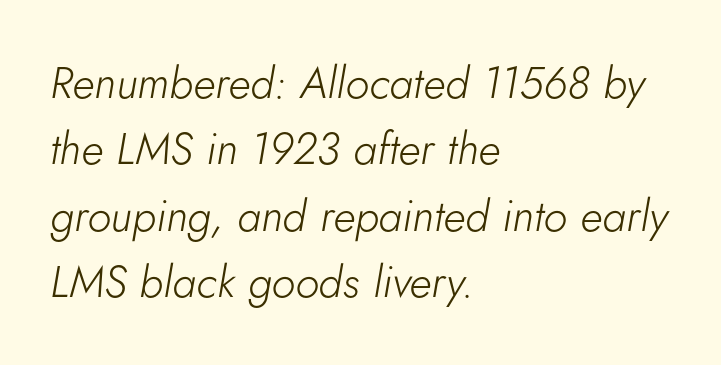
The characters are drawn with everyday or finer stroke widths. Words appear dense and cohesive because spacing is normal. Vertical spacing — default. Slanted lettering throughout.
